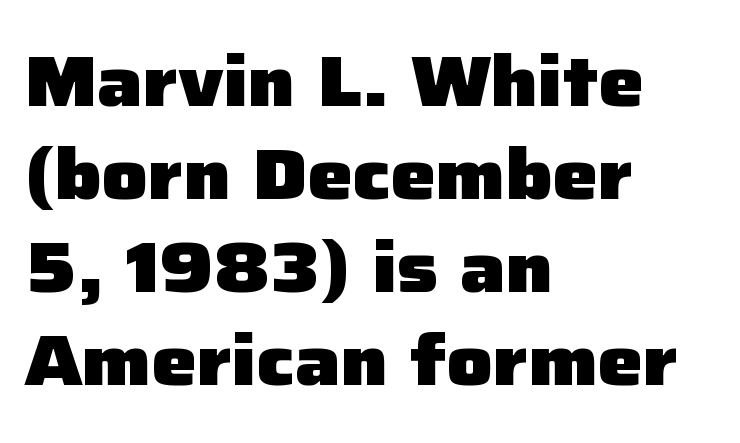
{"serif": "no", "italic": "no", "bold": "yes", "weight": "heavy", "width": "normal", "stroke_contrast": "low", "x_height": "medium", "monospaced": "no", "underline": "no", "align": "left", "line_spacing": "normal", "line_spacing_ratio": 1.31, "letter_spacing": "normal", "letter_spacing_em": 0.0, "glyph_px": 71}
